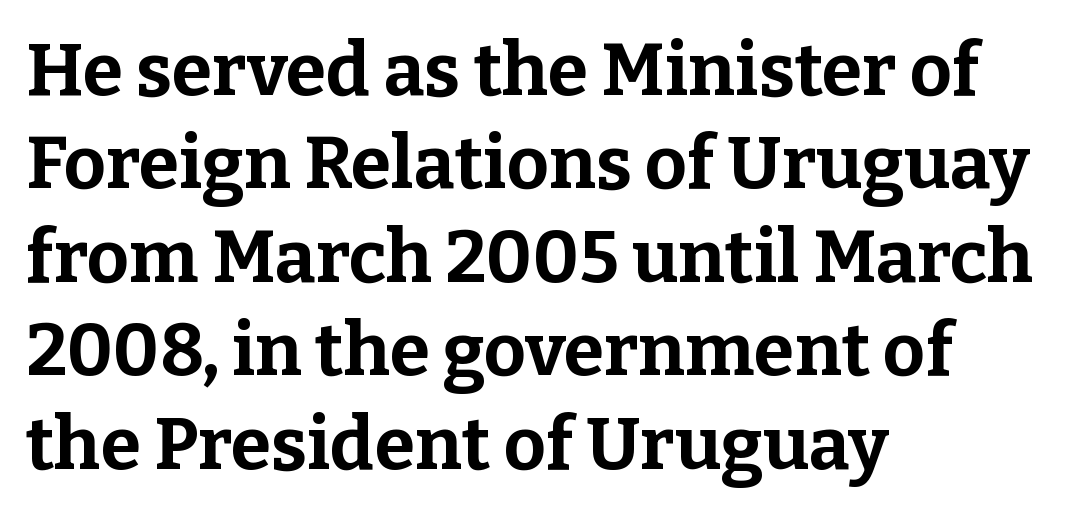
Q: Is the text bold? A: Yes.
Q: Is the text italic (slanted)? A: No, it is upright.
Q: Is the typeface a serif or a sans-serif typeface? A: Serif.
Q: Is the text underlined? A: No.
Q: How is the paragraph aligned? A: Left-aligned.
Q: Is the spacing between letters normal or unusually wide? A: Normal.
Q: Is the spacing between lines tight, normal or loose? A: Normal.
Q: Width (condensed, normal, or wide)? A: Normal.
Q: Stroke contrast? A: Low.
Q: x-height? A: Medium.
Q: Monospaced? A: No.
